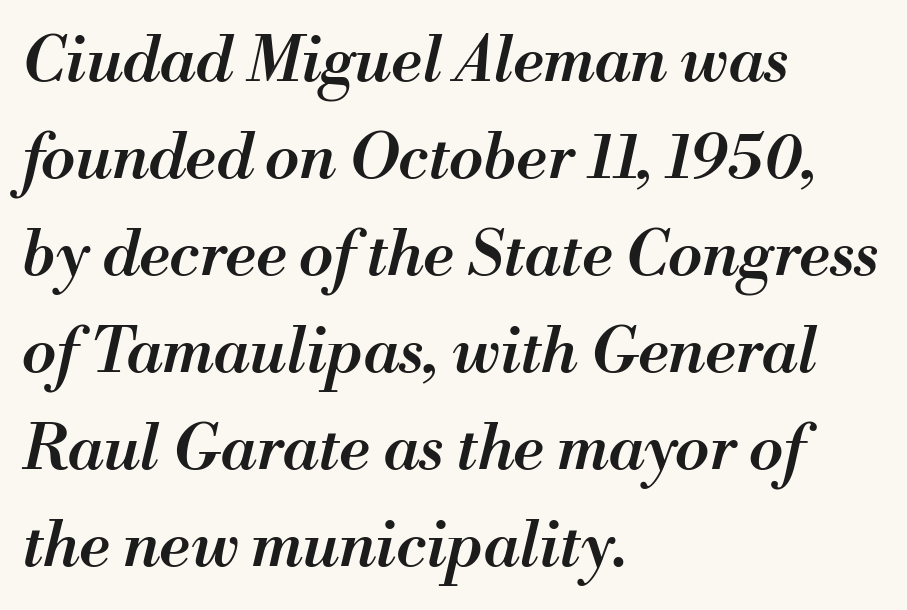
The image shows 63 px semibold type, italic (leaning right); set left-aligned, normal line spacing (1.54x), normal letter spacing, not underlined; medium stroke contrast and a small x-height.
